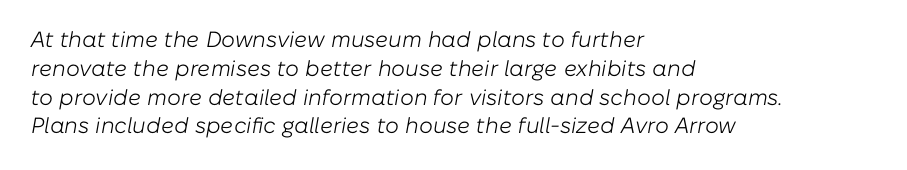
The image shows 22 px text type, italic (leaning right); set left-aligned, normal line spacing (1.31x), normal letter spacing, not underlined.
